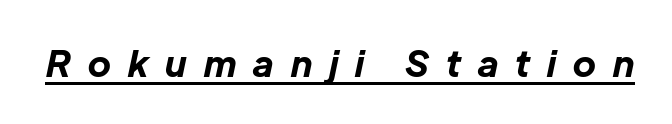
The typesetter has applied underlining to the passage shown. Varying glyph widths throughout — classic text-font behaviour. A typesetter would call this heavily tracked-out type. The axis of the letterforms is tilted away from vertical. You'd pick this weight for a headline — it's a proper bold.
